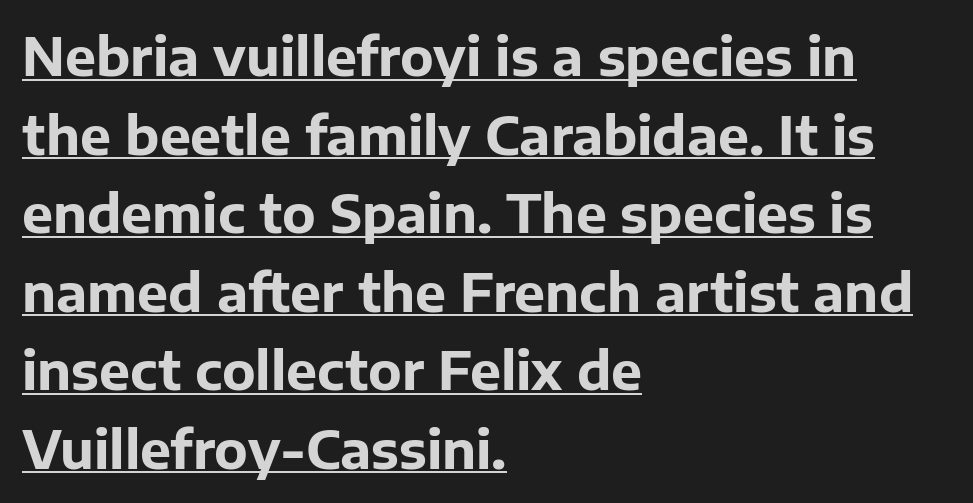
{"serif": "no", "italic": "no", "bold": "yes", "weight": "bold", "width": "normal", "stroke_contrast": "low", "x_height": "medium", "monospaced": "no", "underline": "yes", "align": "left", "line_spacing": "normal", "line_spacing_ratio": 1.51, "letter_spacing": "normal", "letter_spacing_em": 0.0, "glyph_px": 52}
